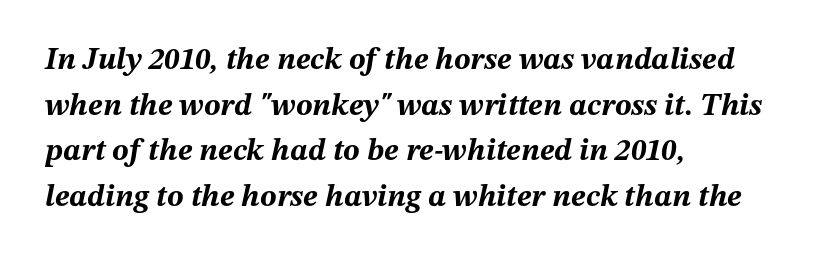
Q: Is the text bold? A: Yes.
Q: Is the text italic (slanted)? A: Yes, it leans right by about 12 degrees.
Q: Is the text underlined? A: No.
Q: How is the paragraph aligned? A: Left-aligned.
Q: Is the spacing between letters normal or unusually wide? A: Normal.
Q: Is the spacing between lines tight, normal or loose? A: Normal.
Q: Width (condensed, normal, or wide)? A: Normal.
Q: Stroke contrast? A: Medium.
Q: x-height? A: Medium.
Q: Monospaced? A: No.
